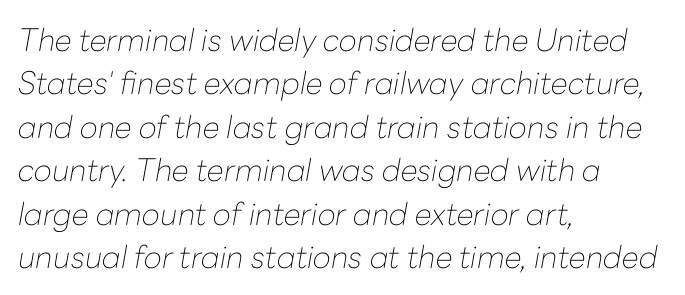
You could not count columns in this text — the font is proportionally spaced. Successive baselines arrive at the customary interval. Rule under the text: the space is simply empty. A student would call this left alignment; a typographer would say flush left, rag right.
